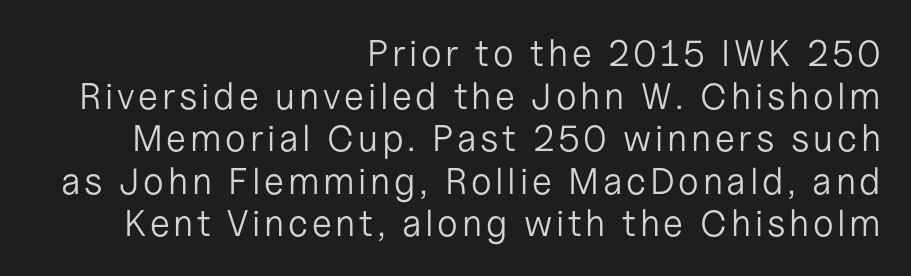
The image shows 37 px light sans-serif type, upright; set right-aligned, tight line spacing (1.15x), not underlined; low stroke contrast and a medium x-height.
